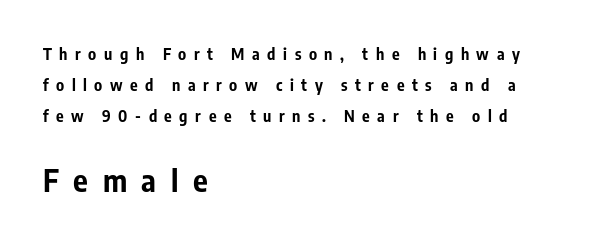
Q: Is the text bold? A: Yes.
Q: Is the text italic (slanted)? A: No, it is upright.
Q: Is the typeface a serif or a sans-serif typeface? A: Sans-serif.
Q: Is the text underlined? A: No.
Q: How is the paragraph aligned? A: Left-aligned.
Q: Is the spacing between letters normal or unusually wide? A: Unusually wide.
Q: Is the spacing between lines tight, normal or loose? A: Loose.
Q: Which block of text is set in a larger size, the first (top) or the second (bottom)? A: The second (bottom) one.
Q: Width (condensed, normal, or wide)? A: Condensed.
Q: Stroke contrast? A: Low.
Q: x-height? A: Medium.
Q: Monospaced? A: No.
